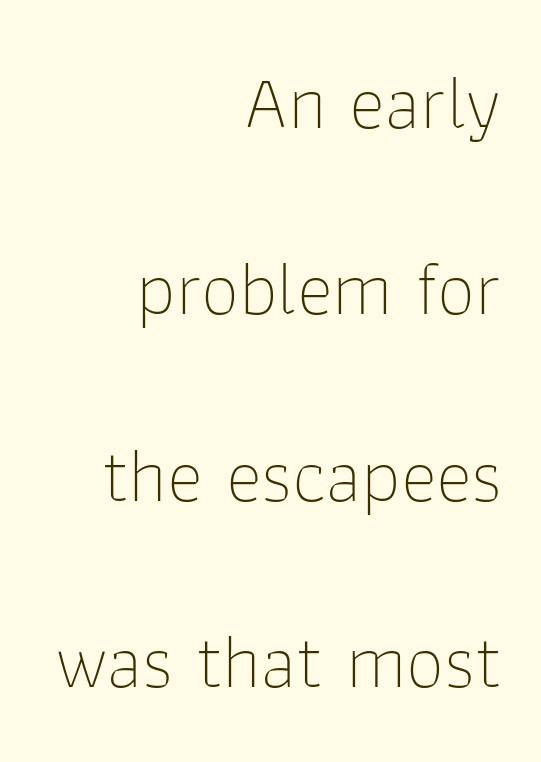
Q: Is the text bold? A: No.
Q: Is the text italic (slanted)? A: No, it is upright.
Q: Is the typeface a serif or a sans-serif typeface? A: Sans-serif.
Q: Is the text underlined? A: No.
Q: How is the paragraph aligned? A: Right-aligned.
Q: Is the spacing between letters normal or unusually wide? A: Normal.
Q: Is the spacing between lines tight, normal or loose? A: Loose.
Q: Width (condensed, normal, or wide)? A: Normal.
Q: Stroke contrast? A: Low.
Q: x-height? A: Medium.
Q: Monospaced? A: No.
